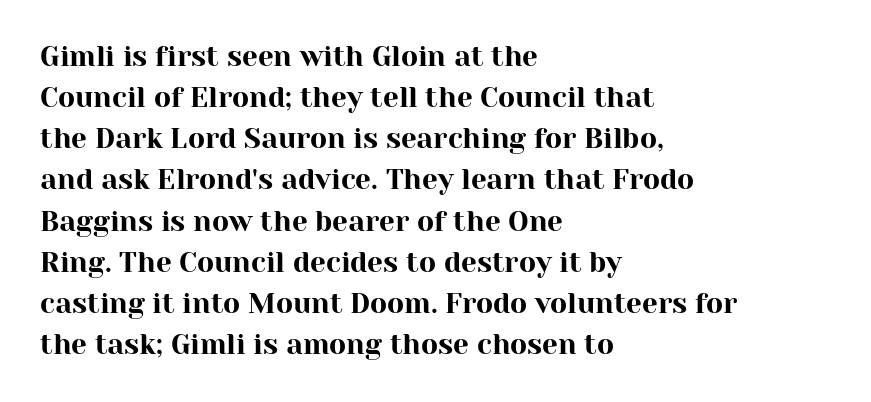
{"serif": "yes", "italic": "no", "width": "normal", "stroke_contrast": "high", "x_height": "medium", "monospaced": "no", "underline": "no", "align": "left", "line_spacing": "normal", "line_spacing_ratio": 1.47, "letter_spacing": "normal", "letter_spacing_em": 0.0, "glyph_px": 28}
